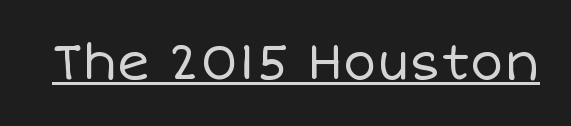
Does extra space separate the letters? No, they use regular spacing. The strokes carry an ordinary text weight at most. Varying glyph widths throughout — classic text-font behaviour. Caption: lettering with a line underneath. The axis of the letterforms is exactly vertical.
